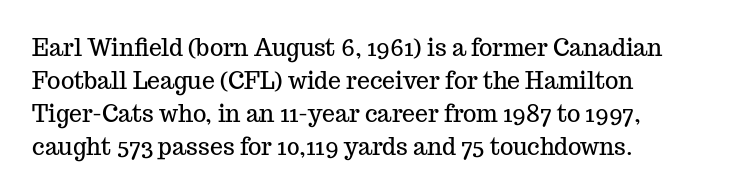
The image shows 23 px text type, upright; set left-aligned, normal line spacing (1.44x), normal letter spacing, not underlined.
